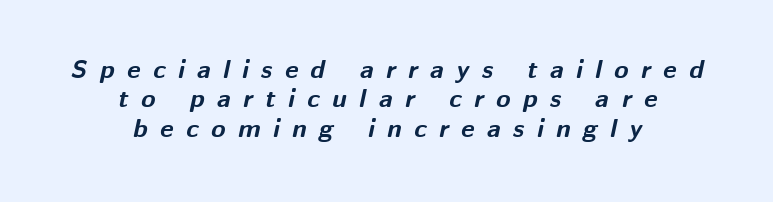
Unmarked baselines from the first word to the last. This is oblique type, the kind used for emphasis or titles. Rows of type sit shoulder to shoulder in the vertical direction. Each word looks stretched out because of the extra space between its letters.
